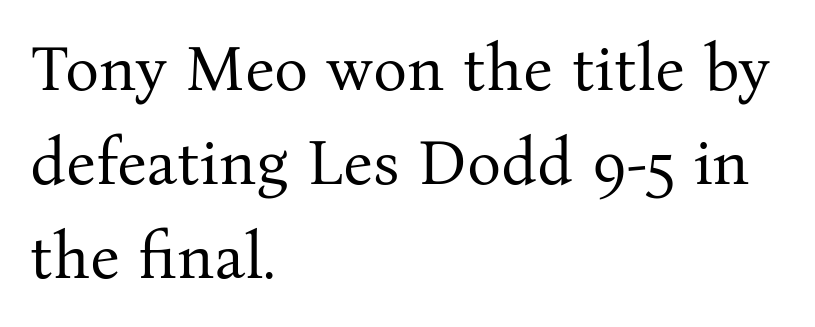
The type is set solid horizontally, with unmodified tracking. Here the designer chose a conventional face with non-uniform glyph widths. Regarding serifs, this sample has them. The type sits square on the baseline with zero lean.
